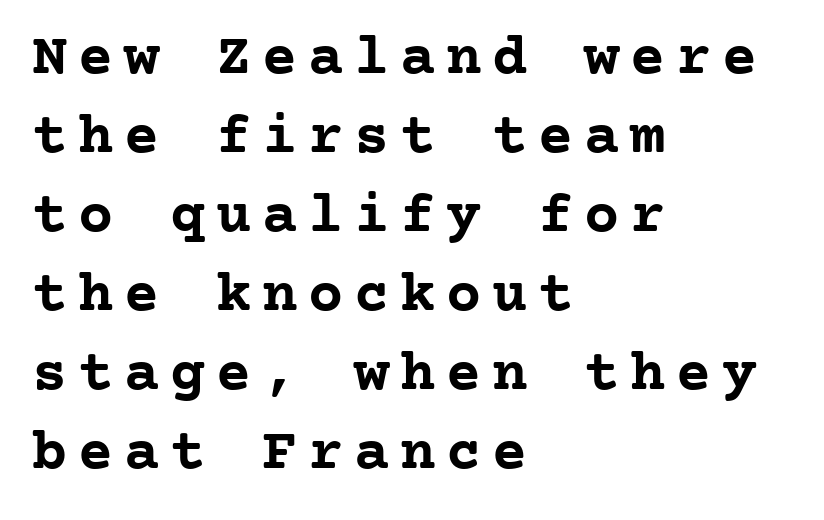
Q: Is the text bold? A: Yes.
Q: Is the text italic (slanted)? A: No, it is upright.
Q: Is the typeface a serif or a sans-serif typeface? A: Serif.
Q: Is the text underlined? A: No.
Q: How is the paragraph aligned? A: Left-aligned.
Q: Is the spacing between lines tight, normal or loose? A: Normal.
Q: Width (condensed, normal, or wide)? A: Normal.
Q: Stroke contrast? A: Low.
Q: x-height? A: Medium.
Q: Monospaced? A: Yes.
